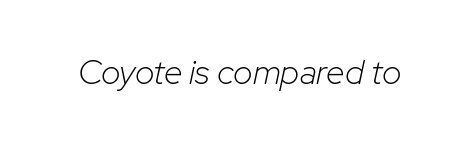
{"italic": "yes", "lean": "right", "slant_degrees": 12, "bold": "no", "weight": "light", "width": "normal", "stroke_contrast": "low", "x_height": "medium", "monospaced": "no", "underline": "no", "letter_spacing": "normal", "letter_spacing_em": 0.0, "glyph_px": 34}
